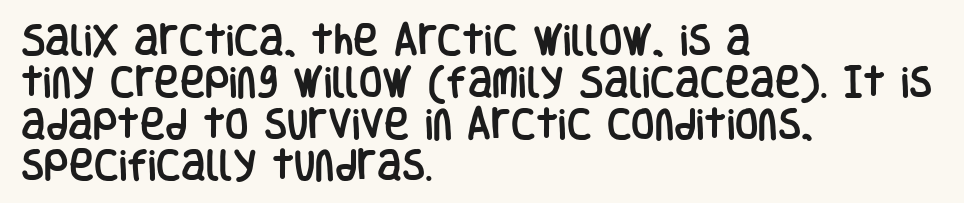
The image shows 34 px condensed sans-serif type, upright; set left-aligned, line spacing 1.23x, normal letter spacing, not underlined; low stroke contrast and a large x-height.
